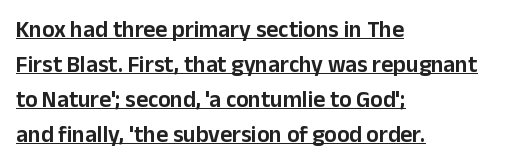
Q: Is the text italic (slanted)? A: No, it is upright.
Q: Is the text underlined? A: Yes.
Q: How is the paragraph aligned? A: Left-aligned.
Q: Is the spacing between letters normal or unusually wide? A: Normal.
Q: Is the spacing between lines tight, normal or loose? A: Normal.
